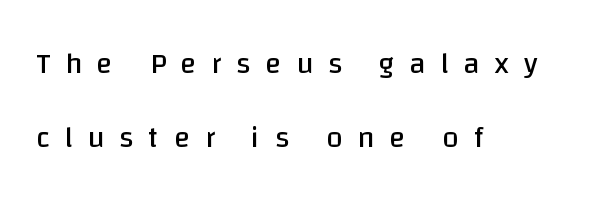
The image shows 30 px regular-weight sans-serif type, upright; set left-aligned, loose line spacing (2.46x), unusually wide letter spacing (+0.49 em), not underlined; low stroke contrast and a large x-height.
